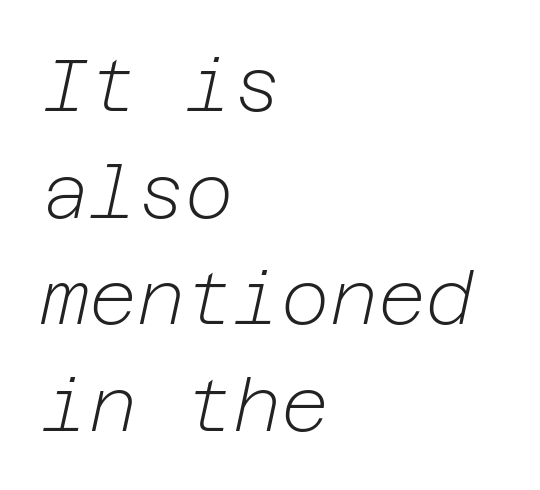
Underlining? Definitely not there. A classic flush-left, rag-right setting is used for this passage. Is there much room between lines? A standard amount, neither cramped nor airy. Weight: not bold — regular or lighter. This rendering leaves character spacing at its baseline value.
